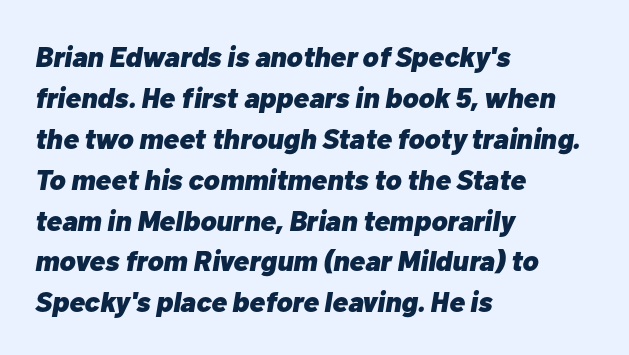
{"italic": "yes", "lean": "right", "slant_degrees": 10, "bold": "yes", "weight": "heavy", "width": "normal", "stroke_contrast": "low", "x_height": "medium", "monospaced": "no", "underline": "no", "align": "left", "line_spacing": "normal", "line_spacing_ratio": 1.41, "letter_spacing": "normal", "letter_spacing_em": 0.0, "glyph_px": 29}
